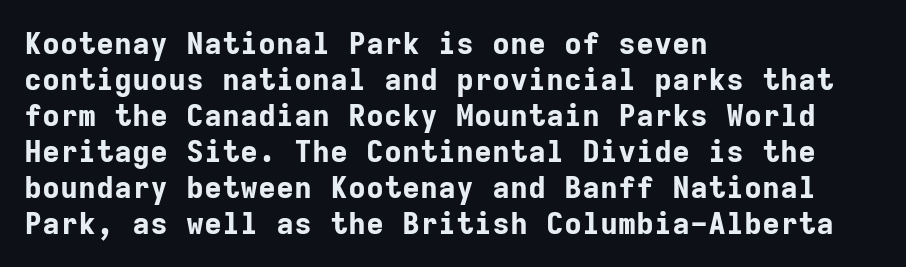
Q: Is the text bold? A: Yes.
Q: Is the text italic (slanted)? A: No, it is upright.
Q: Is the typeface a serif or a sans-serif typeface? A: Sans-serif.
Q: Is the text underlined? A: No.
Q: How is the paragraph aligned? A: Left-aligned.
Q: Is the spacing between letters normal or unusually wide? A: Normal.
Q: Width (condensed, normal, or wide)? A: Normal.
Q: Stroke contrast? A: Low.
Q: x-height? A: Medium.
Q: Monospaced? A: Yes.
